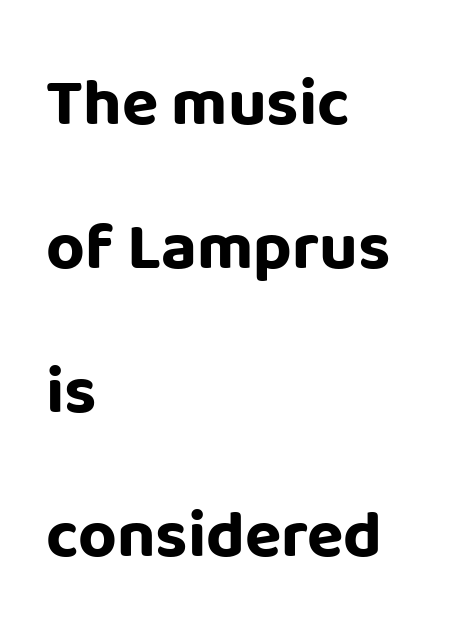
The image shows 67 px bold sans-serif type, upright; set left-aligned, loose line spacing (2.15x), normal letter spacing, not underlined; low stroke contrast and a large x-height.
